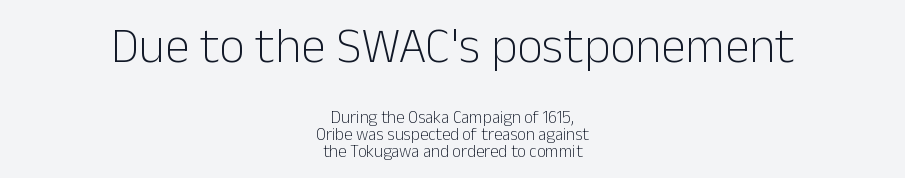
{"serif": "no", "italic": "no", "bold": "no", "weight": "light", "width": "normal", "stroke_contrast": "low", "x_height": "medium", "monospaced": "no", "underline": "no", "align": "center", "line_spacing": "tight", "line_spacing_ratio": 1.0, "letter_spacing": "normal", "letter_spacing_em": 0.0, "larger_block": "first", "size_ratio": 2.94, "glyph_px": 50}
